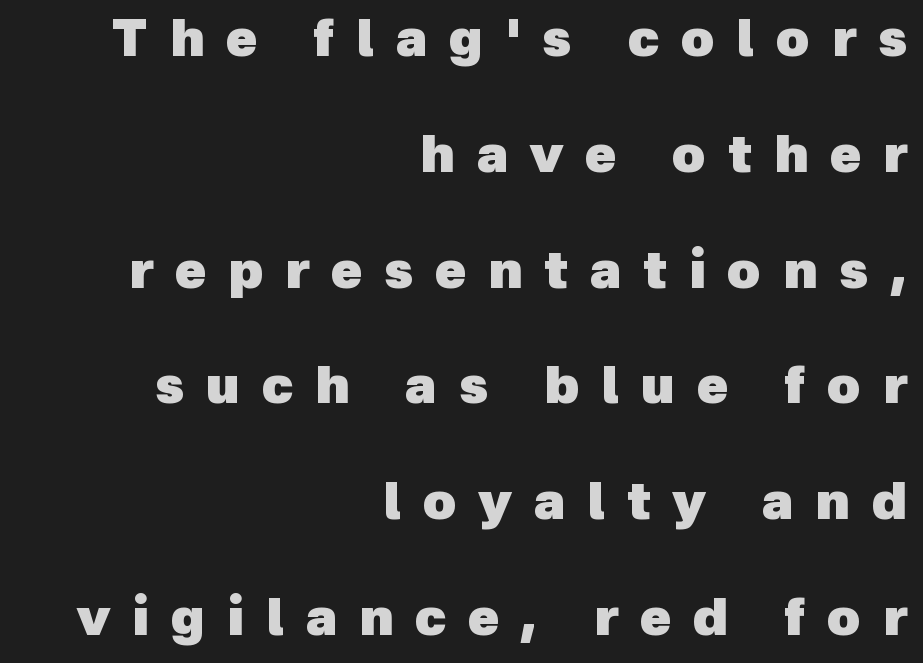
Q: Is the text bold? A: Yes.
Q: Is the typeface a serif or a sans-serif typeface? A: Sans-serif.
Q: Is the text underlined? A: No.
Q: How is the paragraph aligned? A: Right-aligned.
Q: Is the spacing between letters normal or unusually wide? A: Unusually wide.
Q: Is the spacing between lines tight, normal or loose? A: Loose.
Q: Width (condensed, normal, or wide)? A: Normal.
Q: x-height? A: Medium.
Q: Monospaced? A: No.
